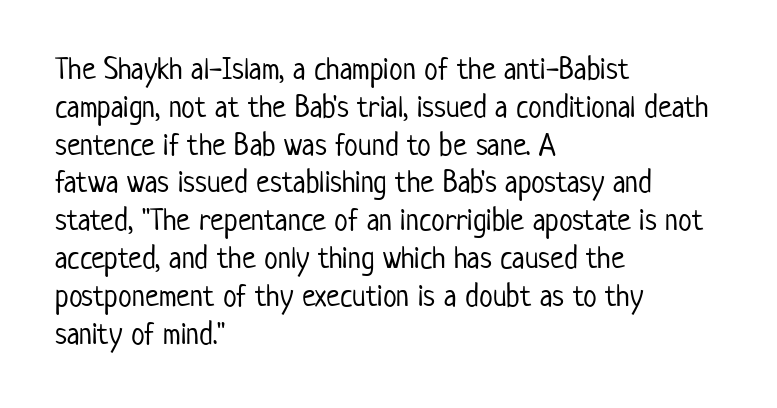
Q: Is the text bold? A: No.
Q: Is the text italic (slanted)? A: No, it is upright.
Q: Is the typeface a serif or a sans-serif typeface? A: Sans-serif.
Q: Is the text underlined? A: No.
Q: How is the paragraph aligned? A: Left-aligned.
Q: Is the spacing between letters normal or unusually wide? A: Normal.
Q: Width (condensed, normal, or wide)? A: Condensed.
Q: Stroke contrast? A: Low.
Q: x-height? A: Medium.
Q: Monospaced? A: No.
